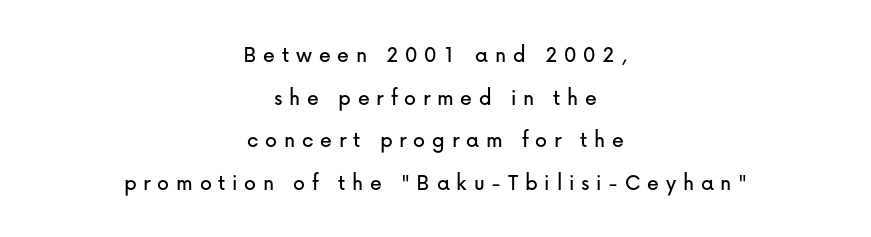
Q: Is the text italic (slanted)? A: No, it is upright.
Q: Is the text underlined? A: No.
Q: How is the paragraph aligned? A: Centered.
Q: Is the spacing between letters normal or unusually wide? A: Unusually wide.
